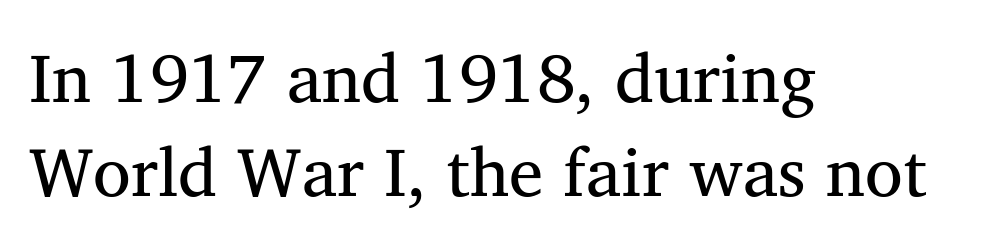
{"serif": "yes", "bold": "no", "weight": "regular", "width": "normal", "stroke_contrast": "medium", "x_height": "medium", "monospaced": "no", "underline": "no", "align": "left", "line_spacing": "normal", "line_spacing_ratio": 1.36, "letter_spacing": "normal", "letter_spacing_em": 0.0, "glyph_px": 69}
